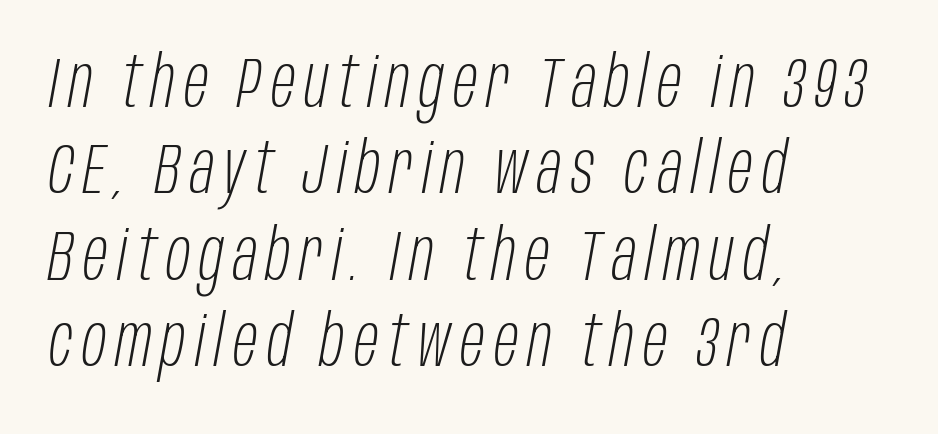
The image shows 72 px light, condensed type, italic (leaning right); set left-aligned, line spacing 1.2x, not underlined; low stroke contrast and a large x-height.
